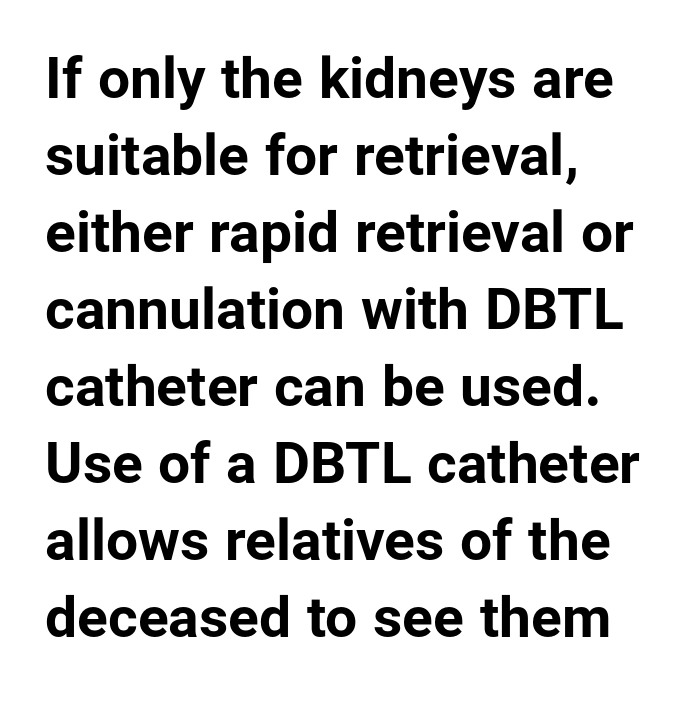
The image shows 57 px bold sans-serif type, upright; set left-aligned, normal line spacing (1.35x), normal letter spacing, not underlined; low stroke contrast and a medium x-height.
